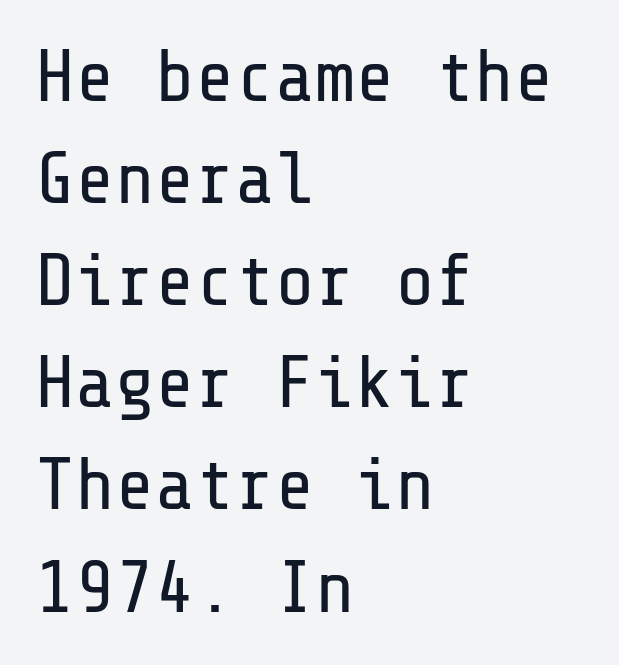
Is the letter spacing exaggerated? No — it looks like the ordinary default. Has an underline been added? It has not. Letters have the restrained weight of plain body copy at most. Which margin do the lines hug? The left one — the right edge is uneven.
